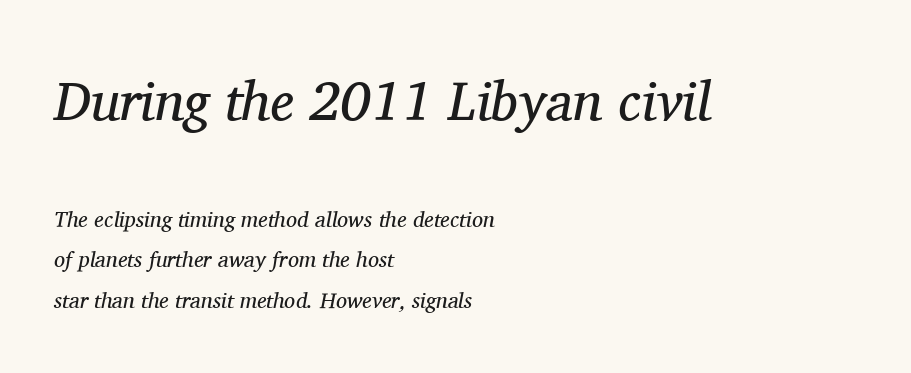
Q: Is the text bold? A: No.
Q: Is the text italic (slanted)? A: Yes, it leans right by about 11 degrees.
Q: Is the typeface a serif or a sans-serif typeface? A: Serif.
Q: Is the text underlined? A: No.
Q: How is the paragraph aligned? A: Left-aligned.
Q: Is the spacing between letters normal or unusually wide? A: Normal.
Q: Which block of text is set in a larger size, the first (top) or the second (bottom)? A: The first (top) one.
Q: Width (condensed, normal, or wide)? A: Normal.
Q: Stroke contrast? A: Medium.
Q: x-height? A: Medium.
Q: Monospaced? A: No.
